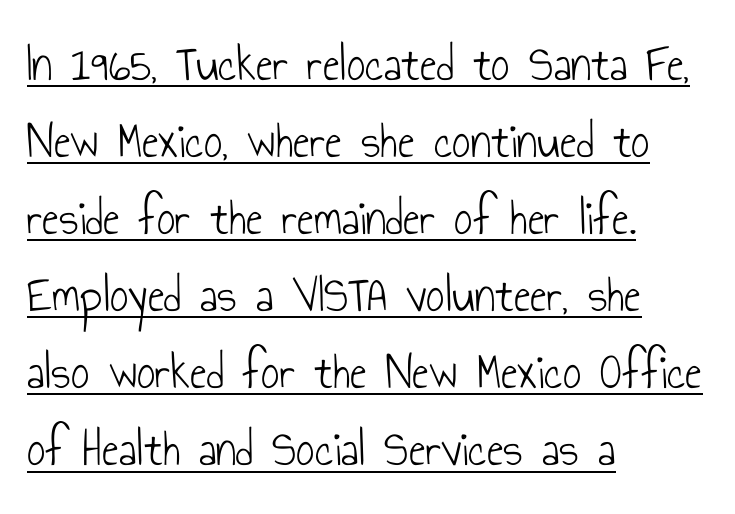
{"serif": "no", "italic": "no", "bold": "no", "weight": "light", "width": "condensed", "stroke_contrast": "low", "x_height": "small", "monospaced": "no", "underline": "yes", "align": "left", "line_spacing": "normal", "line_spacing_ratio": 1.51, "letter_spacing": "normal", "letter_spacing_em": 0.0, "glyph_px": 51}
